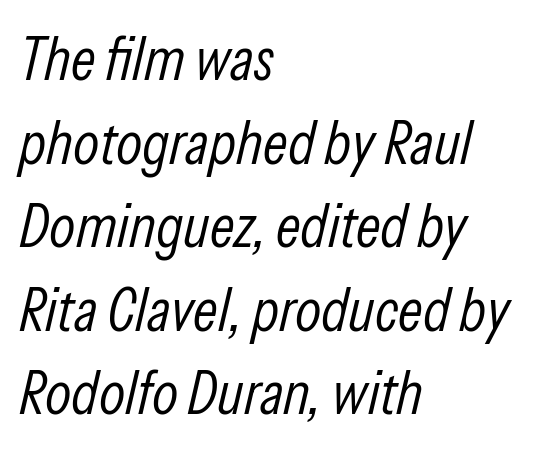
{"italic": "yes", "lean": "right", "slant_degrees": 13, "bold": "no", "weight": "light", "width": "condensed", "stroke_contrast": "low", "x_height": "medium", "monospaced": "no", "underline": "no", "align": "left", "line_spacing": "normal", "line_spacing_ratio": 1.37, "letter_spacing": "normal", "letter_spacing_em": 0.0, "glyph_px": 61}
